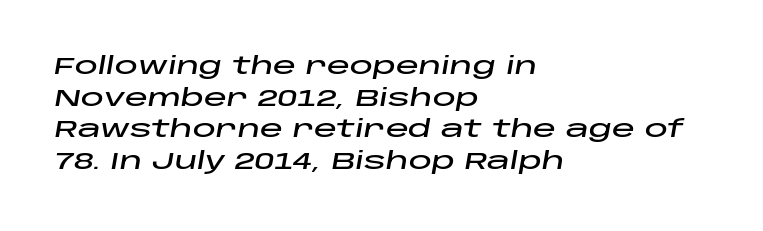
Q: Is the text italic (slanted)? A: Yes, it leans right by about 10 degrees.
Q: Is the text underlined? A: No.
Q: How is the paragraph aligned? A: Left-aligned.
Q: Is the spacing between letters normal or unusually wide? A: Normal.
Q: Is the spacing between lines tight, normal or loose? A: Normal.
